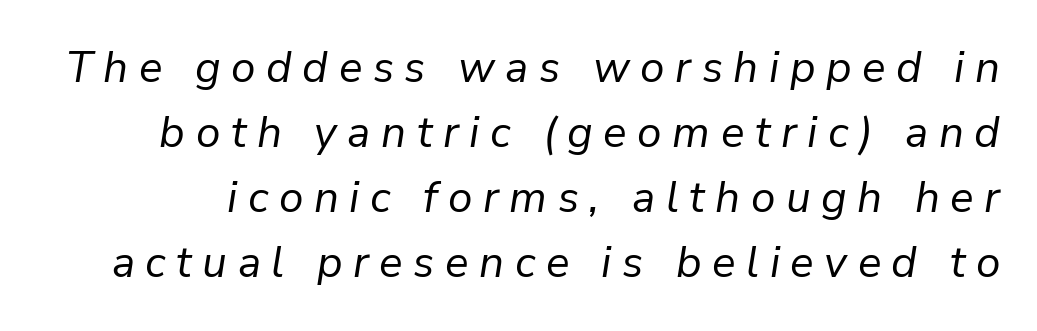
Is this a heavy cut? Hardly; it is regular or lighter. The passage shown is typed in a proportional face where columns would drift. The tracking jumps out immediately: characters are airy and widely separated. Compared with ordinary roman type, these characters are visibly tilted.
